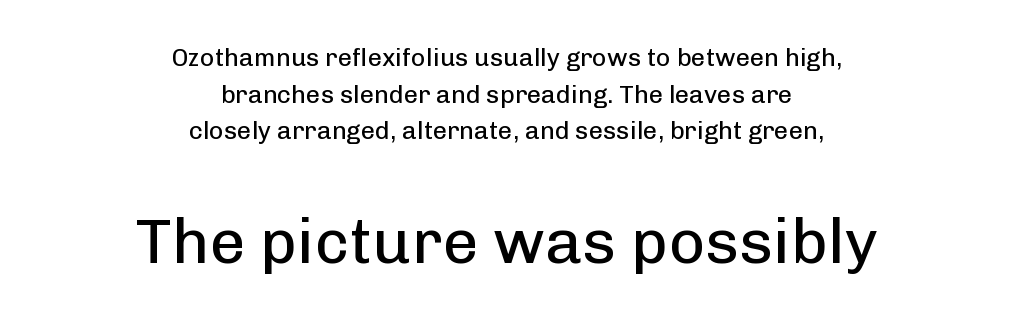
These lines stack symmetrically, like a column narrowing and widening about its center. Nobody touched the tracking dial on this one. The designer gave the closing block more size than the opening block. Does the lettering tilt? It doesn't — this is upright. Weight class: somewhere from thin through regular. The words here are not underlined.
